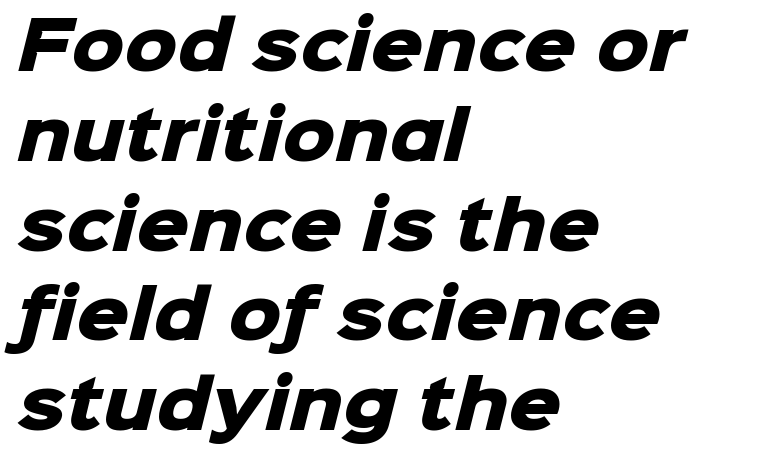
{"serif": "no", "bold": "yes", "weight": "heavy", "width": "normal", "stroke_contrast": "low", "x_height": "medium", "monospaced": "no", "underline": "no", "align": "left", "line_spacing": "normal", "line_spacing_ratio": 1.36, "letter_spacing": "normal", "letter_spacing_em": 0.0, "glyph_px": 66}
